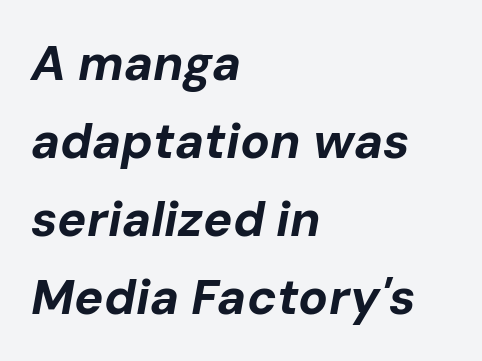
Q: Is the text bold? A: Yes.
Q: Is the text italic (slanted)? A: Yes, it leans right by about 10 degrees.
Q: Is the text underlined? A: No.
Q: How is the paragraph aligned? A: Left-aligned.
Q: Is the spacing between letters normal or unusually wide? A: Normal.
Q: Is the spacing between lines tight, normal or loose? A: Normal.
Q: Width (condensed, normal, or wide)? A: Normal.
Q: Stroke contrast? A: Low.
Q: x-height? A: Medium.
Q: Monospaced? A: No.
